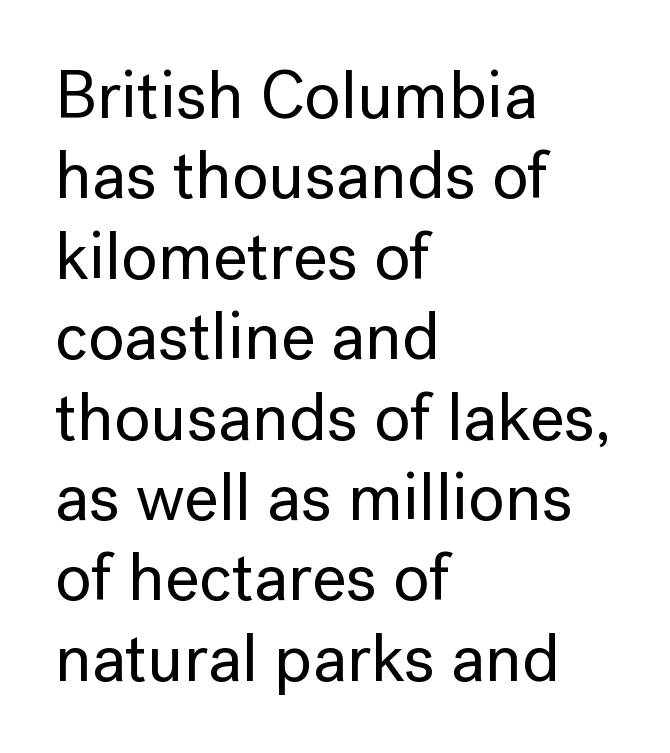
{"serif": "no", "italic": "no", "width": "normal", "stroke_contrast": "low", "x_height": "medium", "monospaced": "no", "underline": "no", "align": "left", "line_spacing_ratio": 1.2, "letter_spacing": "normal", "letter_spacing_em": 0.0, "glyph_px": 67}
